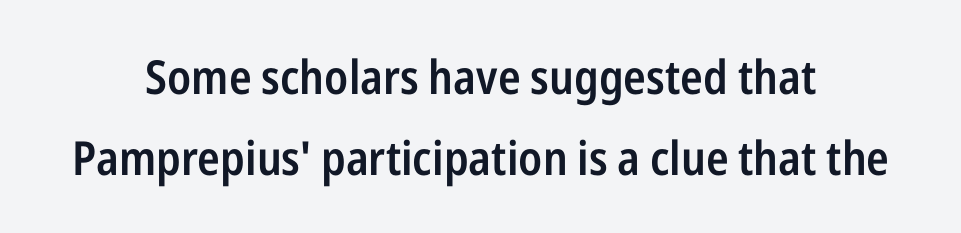
{"serif": "no", "italic": "no", "bold": "semi", "weight": "semibold", "width": "condensed", "stroke_contrast": "low", "x_height": "medium", "monospaced": "no", "underline": "no", "align": "center", "line_spacing_ratio": 1.73, "letter_spacing": "normal", "letter_spacing_em": 0.0, "glyph_px": 47}
